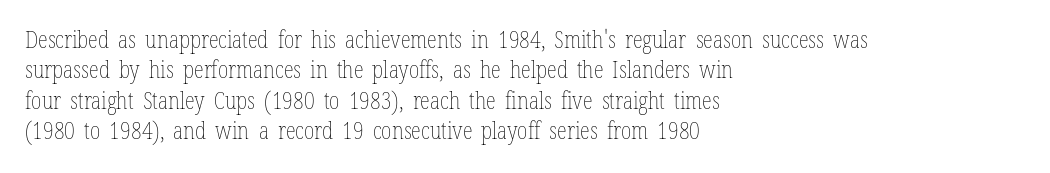
The image shows 23 px text type, upright; set left-aligned, normal line spacing (1.32x), normal letter spacing, not underlined.
